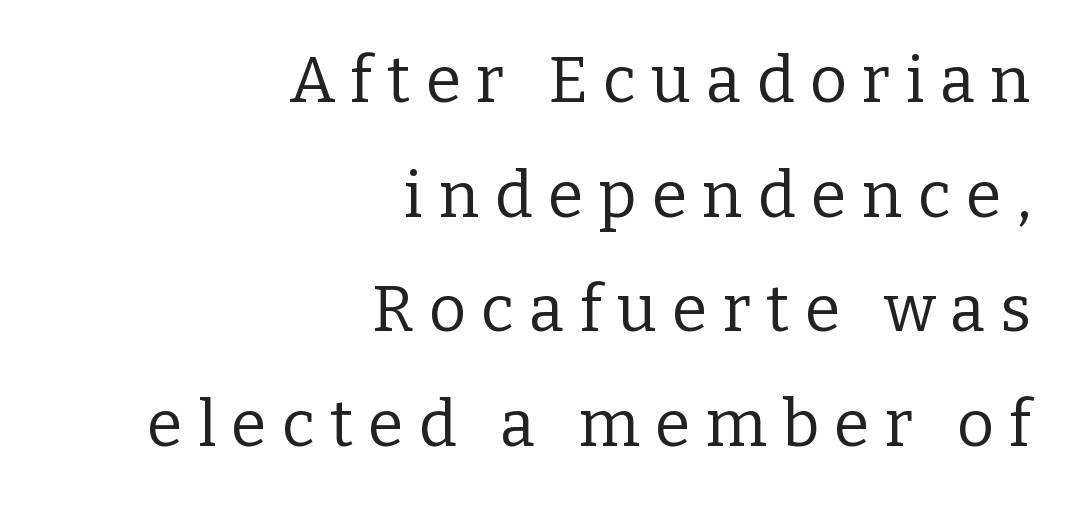
Stems and bowls with no extra thickness — not bold. The letters stand upright; this is a roman face. The rendering uses natural spacing where letterforms have individual widths. The compositor pushed each line to the right boundary. There is plenty of visible air inserted between adjacent glyphs.
